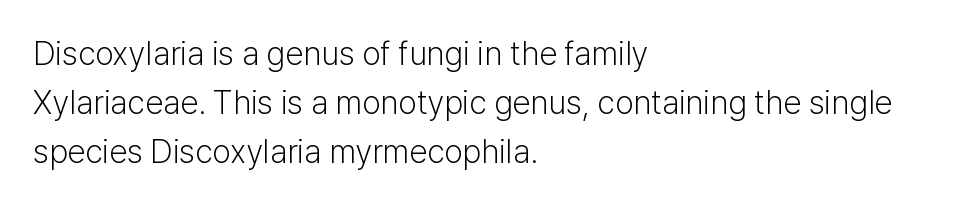
One glance says typical: line gaps are just what's usual. Is this a heavy cut? Hardly; it is regular or lighter. The rendering shows plain stroke endings on the letterforms — a sans-serif design. Does the lettering tilt? It doesn't — this is upright. Letter spacing: default. The space directly below the letters is spotless.
